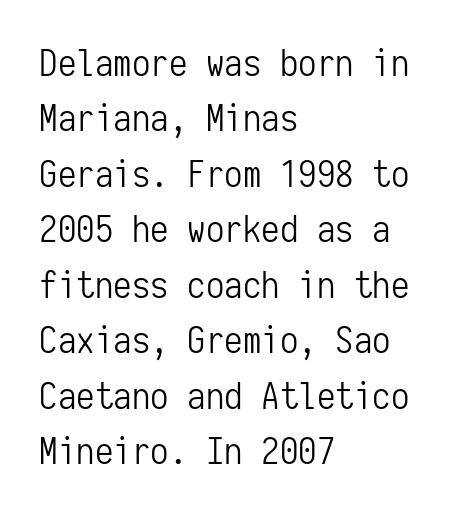
The image shows 37 px light, condensed sans-serif type, upright, monospaced; set left-aligned, normal line spacing (1.5x), normal letter spacing, not underlined; low stroke contrast and a medium x-height.
